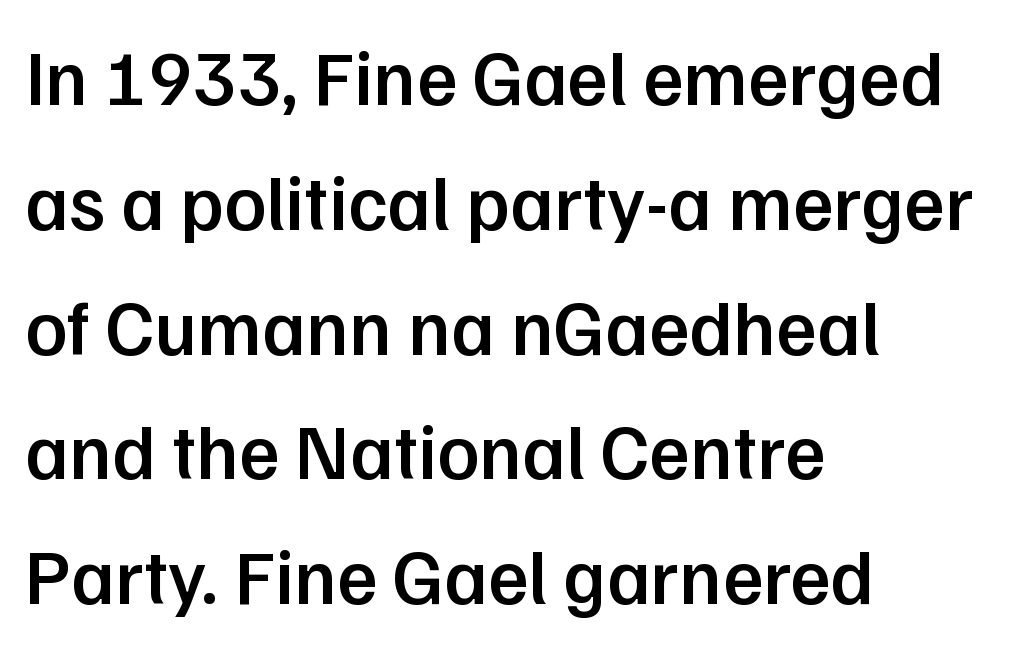
Q: Is the text bold? A: Semi-bold.
Q: Is the text italic (slanted)? A: No, it is upright.
Q: Is the typeface a serif or a sans-serif typeface? A: Sans-serif.
Q: Is the text underlined? A: No.
Q: How is the paragraph aligned? A: Left-aligned.
Q: Is the spacing between letters normal or unusually wide? A: Normal.
Q: Is the spacing between lines tight, normal or loose? A: Normal.
Q: Width (condensed, normal, or wide)? A: Normal.
Q: Stroke contrast? A: Low.
Q: x-height? A: Medium.
Q: Monospaced? A: No.
